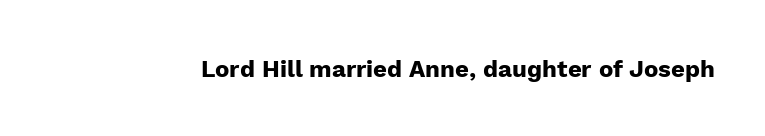
What stands out about the letter spacing? Nothing — it is the standard amount. Upright lettering throughout. Bold? Absolutely — the strokes are thick and heavy. The glyphs are unaccompanied by any horizontal stroke below them.
